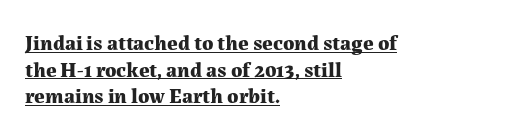
{"italic": "no", "bold": "yes", "underline": "yes", "align": "left", "line_spacing": "normal", "line_spacing_ratio": 1.27, "letter_spacing": "normal", "letter_spacing_em": 0.0, "glyph_px": 21}
